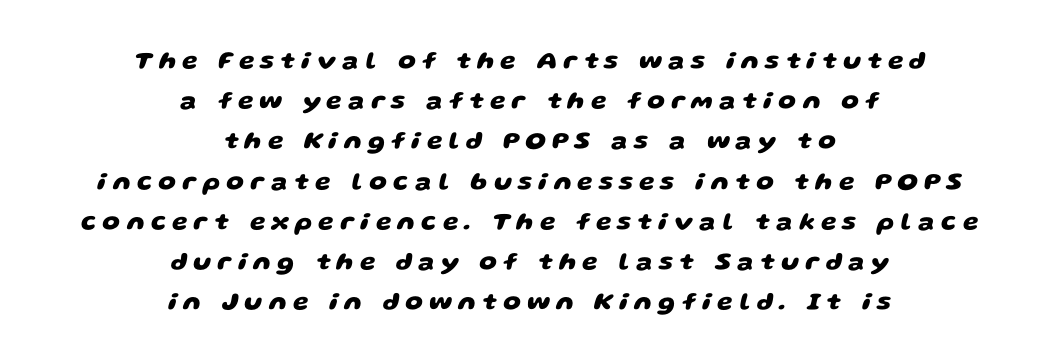
{"bold": "yes", "underline": "no", "align": "center", "line_spacing": "normal", "line_spacing_ratio": 1.61, "letter_spacing": "wide", "letter_spacing_em": 0.25, "glyph_px": 25}
